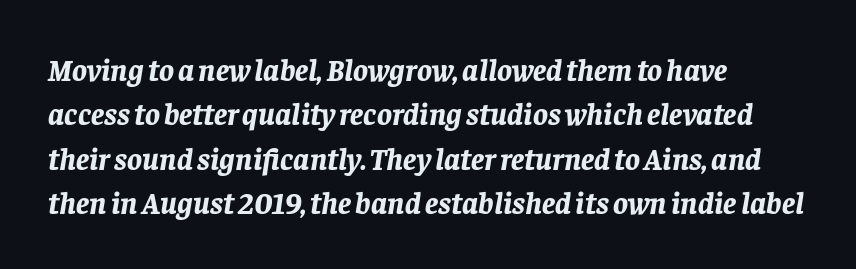
The image shows 31 px bold type, italic (leaning right); set left-aligned, normal line spacing (1.43x), normal letter spacing, not underlined; low stroke contrast and a large x-height.
